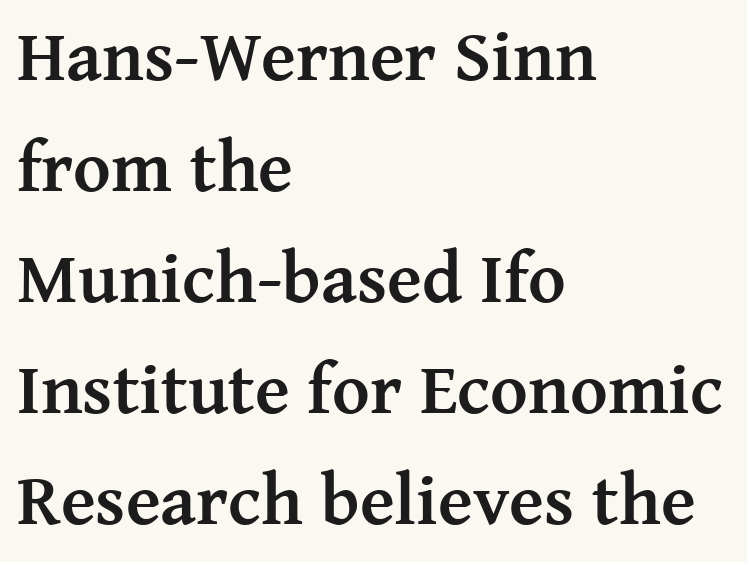
Q: Is the text bold? A: Yes.
Q: Is the text italic (slanted)? A: No, it is upright.
Q: Is the typeface a serif or a sans-serif typeface? A: Serif.
Q: Is the text underlined? A: No.
Q: How is the paragraph aligned? A: Left-aligned.
Q: Is the spacing between letters normal or unusually wide? A: Normal.
Q: Is the spacing between lines tight, normal or loose? A: Normal.
Q: Width (condensed, normal, or wide)? A: Normal.
Q: Stroke contrast? A: Medium.
Q: x-height? A: Medium.
Q: Monospaced? A: No.
